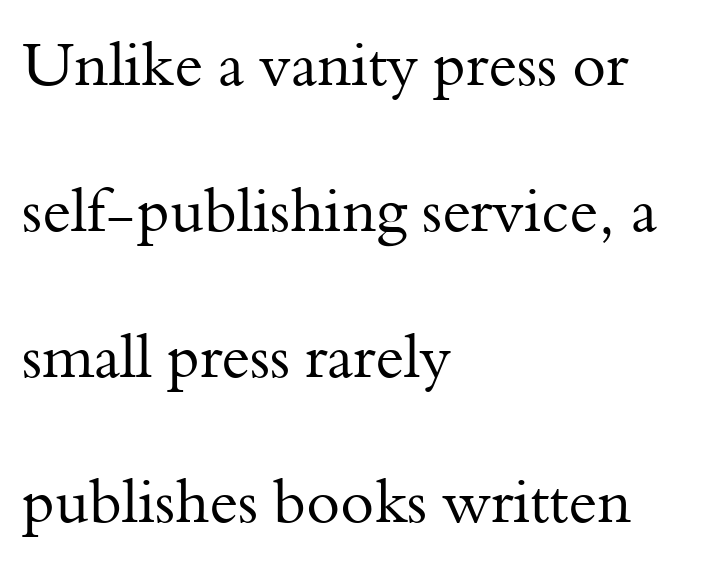
Q: Is the text bold? A: No.
Q: Is the text italic (slanted)? A: No, it is upright.
Q: Is the typeface a serif or a sans-serif typeface? A: Serif.
Q: Is the text underlined? A: No.
Q: How is the paragraph aligned? A: Left-aligned.
Q: Is the spacing between letters normal or unusually wide? A: Normal.
Q: Is the spacing between lines tight, normal or loose? A: Loose.
Q: Width (condensed, normal, or wide)? A: Normal.
Q: Stroke contrast? A: Medium.
Q: x-height? A: Small.
Q: Monospaced? A: No.
